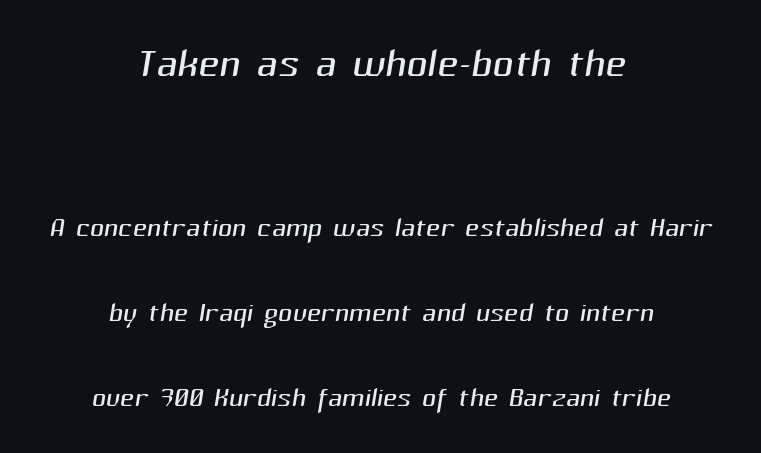
Q: Is the text bold? A: No.
Q: Is the typeface a serif or a sans-serif typeface? A: Sans-serif.
Q: Is the text underlined? A: No.
Q: How is the paragraph aligned? A: Centered.
Q: Is the spacing between letters normal or unusually wide? A: Normal.
Q: Is the spacing between lines tight, normal or loose? A: Loose.
Q: Which block of text is set in a larger size, the first (top) or the second (bottom)? A: The first (top) one.
Q: Width (condensed, normal, or wide)? A: Normal.
Q: Stroke contrast? A: Medium.
Q: x-height? A: Medium.
Q: Monospaced? A: No.
